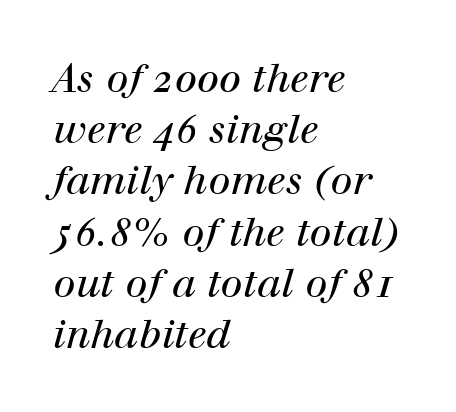
Q: Is the text bold? A: No.
Q: Is the text italic (slanted)? A: Yes, it leans right by about 12 degrees.
Q: Is the typeface a serif or a sans-serif typeface? A: Serif.
Q: Is the text underlined? A: No.
Q: How is the paragraph aligned? A: Left-aligned.
Q: Is the spacing between letters normal or unusually wide? A: Normal.
Q: Is the spacing between lines tight, normal or loose? A: Normal.
Q: Width (condensed, normal, or wide)? A: Normal.
Q: Stroke contrast? A: High.
Q: x-height? A: Medium.
Q: Monospaced? A: No.
